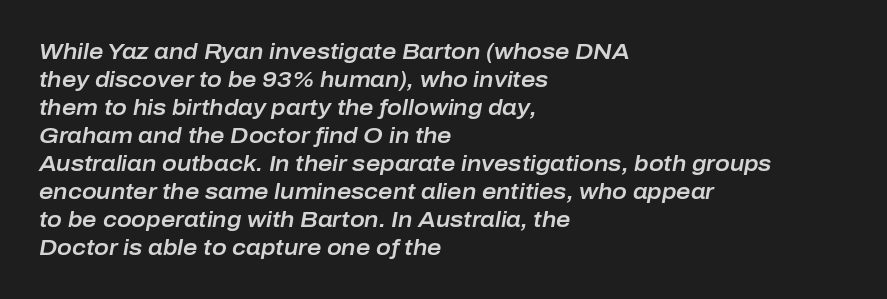
Standard letterfit; no display-style spreading of the glyphs. Is the block centered? No — it sits flush against the left margin. Characters are canted at an angle relative to the baseline's perpendicular. Words float on clear page, feet unadorned. This block has exactly the height ordinary leading produces.
